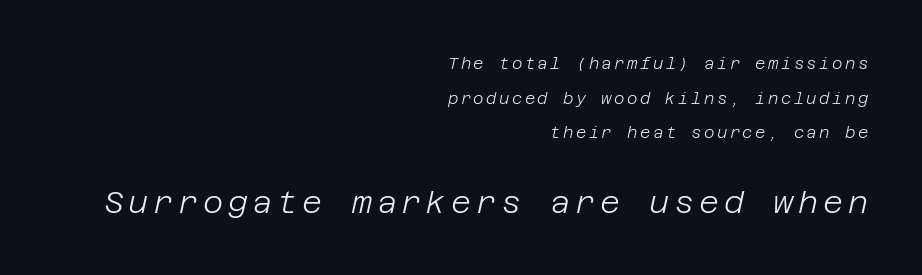
The image shows 31 px light type, italic (leaning right); set right-aligned, loose line spacing (2.17x), not underlined; the second (bottom) block is 1.94x larger; low stroke contrast and a large x-height.
